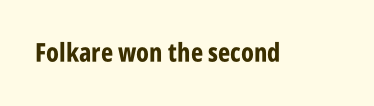
{"italic": "no", "bold": "yes", "underline": "no", "letter_spacing": "normal", "letter_spacing_em": 0.0, "glyph_px": 26}
